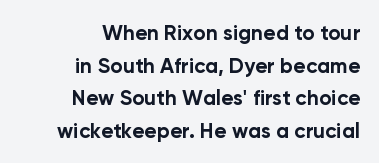
The image shows 21 px bold type, upright; set right-aligned, normal line spacing (1.55x), normal letter spacing, not underlined.
